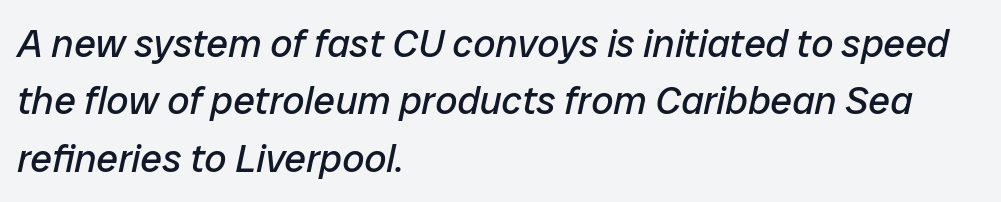
The image shows 39 px regular-weight type, italic (leaning right); set left-aligned, normal line spacing (1.47x), normal letter spacing, not underlined; low stroke contrast and a medium x-height.
